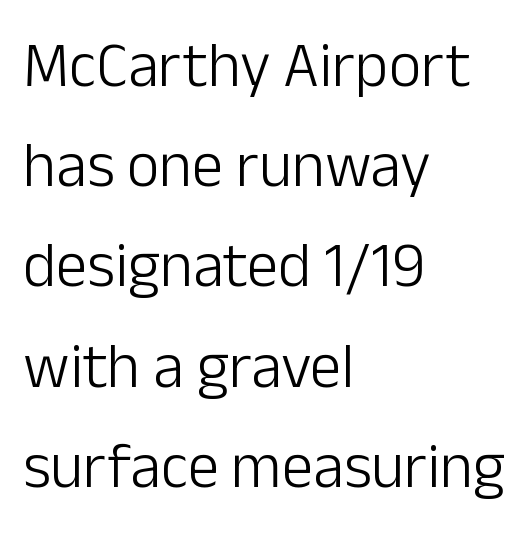
The image shows 63 px light sans-serif type, upright; set left-aligned, normal line spacing (1.59x), normal letter spacing, not underlined; low stroke contrast and a medium x-height.
